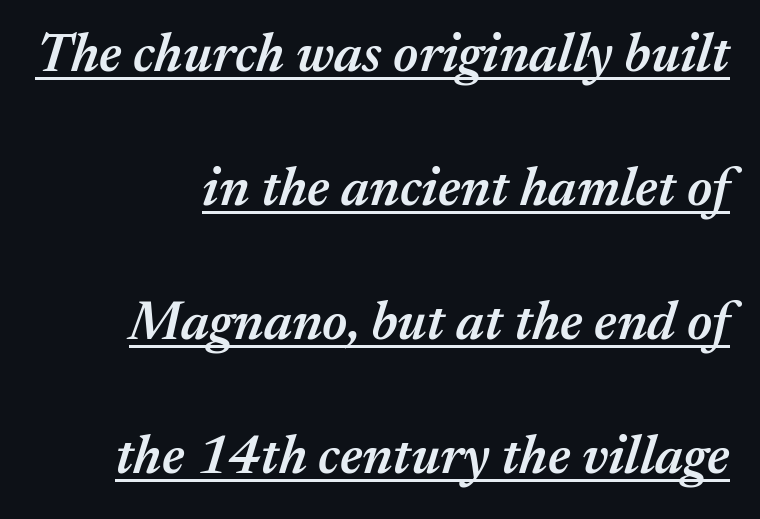
The image shows 54 px semibold type, italic (leaning right); set right-aligned, loose line spacing (2.48x), normal letter spacing, underlined; medium stroke contrast and a medium x-height.
